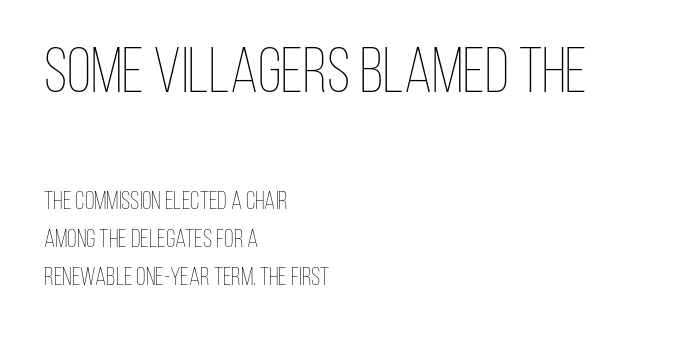
Here the designer chose a conventional face with non-uniform glyph widths. Leftover space on each line is placed entirely after the last word. The lettering holds an erect, upright posture throughout. The baseline area is clear. The rendering uses a moderate line-height, typical for paragraphs.
